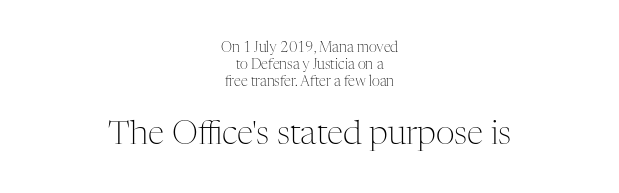
Q: Is the text bold? A: No.
Q: Is the text italic (slanted)? A: No, it is upright.
Q: Is the typeface a serif or a sans-serif typeface? A: Serif.
Q: Is the text underlined? A: No.
Q: How is the paragraph aligned? A: Centered.
Q: Is the spacing between letters normal or unusually wide? A: Normal.
Q: Which block of text is set in a larger size, the first (top) or the second (bottom)? A: The second (bottom) one.
Q: Width (condensed, normal, or wide)? A: Normal.
Q: Stroke contrast? A: Medium.
Q: x-height? A: Medium.
Q: Monospaced? A: No.
